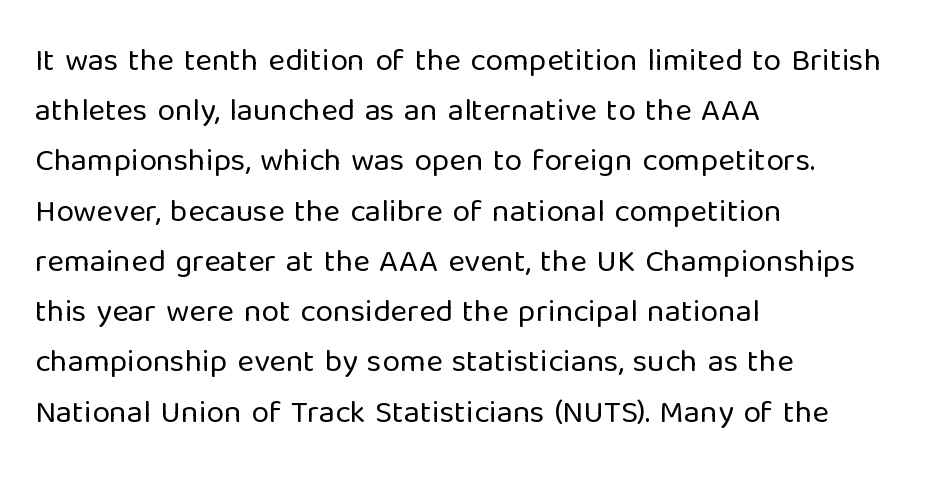
Caption: face not bold, strokes unweighted. Any mark beneath the type? The region is blank. In terms of letterform style, serifs are entirely absent. The typography opts for an upright posture over an oblique one. The ragged edge is on the right, which tells us the setting is flush left. The horizontal fit of the characters is conventional and even.
